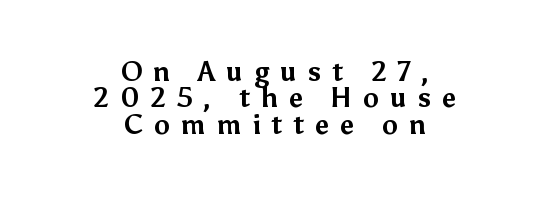
Italic: no, the glyphs are upright roman. The block of text is dense from top to bottom, with scant space between rows. The line texture is sparse and dotted thanks to wide tracking. Summary of weight: heavy, a full bold. Every row of glyphs is offset so its center matches the block's center.
